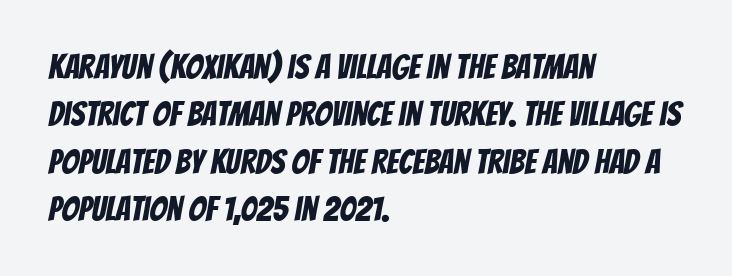
Q: Is the typeface a serif or a sans-serif typeface? A: Sans-serif.
Q: Is the text underlined? A: No.
Q: How is the paragraph aligned? A: Left-aligned.
Q: Is the spacing between letters normal or unusually wide? A: Normal.
Q: Is the spacing between lines tight, normal or loose? A: Normal.
Q: Width (condensed, normal, or wide)? A: Condensed.
Q: Stroke contrast? A: Low.
Q: x-height? A: Large.
Q: Monospaced? A: No.
